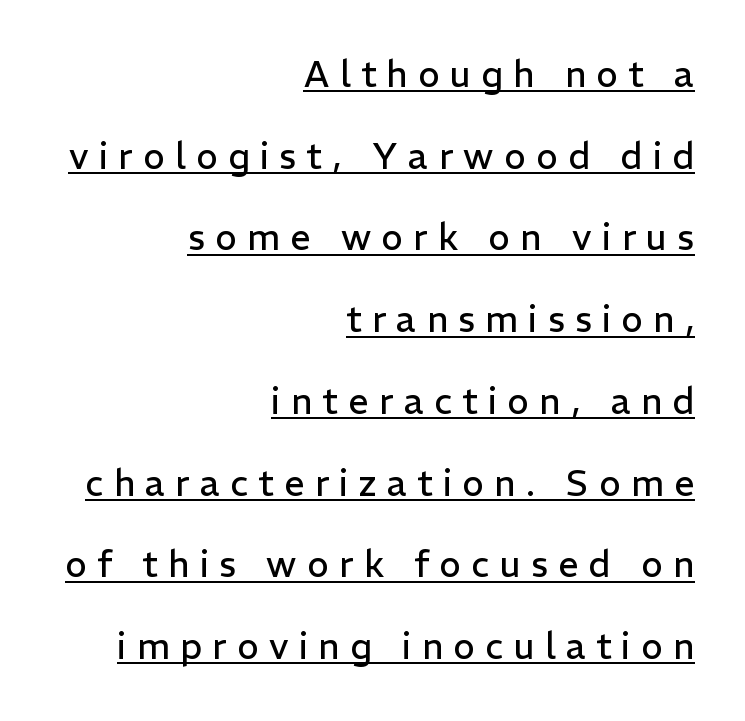
Q: Is the text bold? A: No.
Q: Is the text italic (slanted)? A: No, it is upright.
Q: Is the typeface a serif or a sans-serif typeface? A: Sans-serif.
Q: Is the text underlined? A: Yes.
Q: How is the paragraph aligned? A: Right-aligned.
Q: Is the spacing between letters normal or unusually wide? A: Unusually wide.
Q: Is the spacing between lines tight, normal or loose? A: Loose.
Q: Width (condensed, normal, or wide)? A: Normal.
Q: Stroke contrast? A: Low.
Q: x-height? A: Medium.
Q: Monospaced? A: No.
